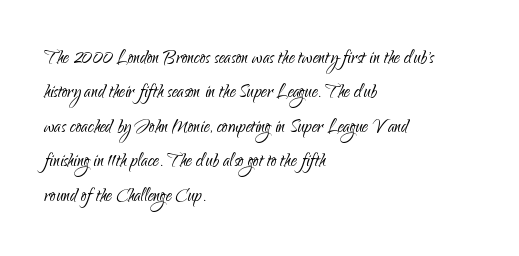
Observe the ordinary spacing: letters are neighbours, not strangers. Only glyphs here, with clear space below each row. Honestly, the row spacing looks completely unremarkable. No letter is thick-stroked: the sample isn't bold.
